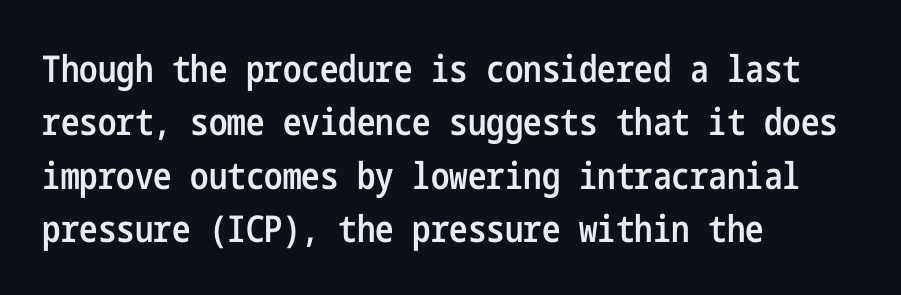
The lettering holds an erect, upright posture throughout. Clear beneath every line of the passage. To sum up the face: it is a sans, with no serifs. The font is running at a semibold setting, under full bold. This sample is left-justified, so line endings fall wherever the words run out.
